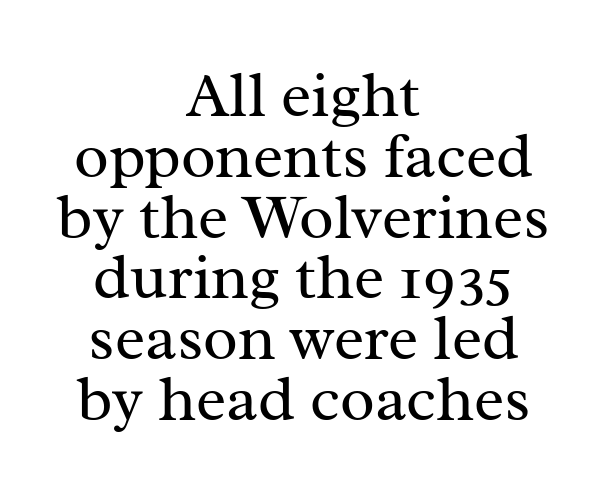
The image shows 64 px regular-weight serif type, upright; set centered, tight line spacing (0.95x), normal letter spacing, not underlined; medium stroke contrast and a medium x-height.
